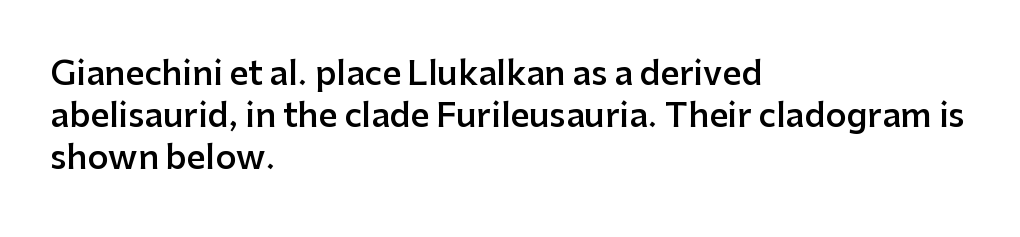
The image shows 33 px semibold sans-serif type, upright; set left-aligned, normal line spacing (1.28x), normal letter spacing, not underlined; low stroke contrast and a medium x-height.
